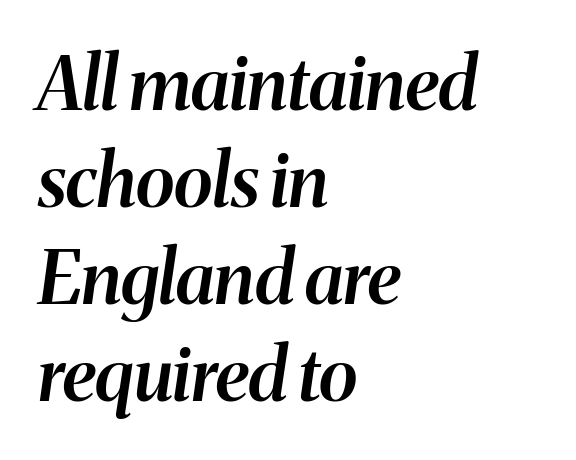
The passage shown is typed in a proportional face where columns would drift. Default kerning and tracking; the words read as compact shapes. Which margin do the lines hug? The left one — the right edge is uneven. The letters are slanted; this is an italic face. Only glyphs here, with clear space below each row.
